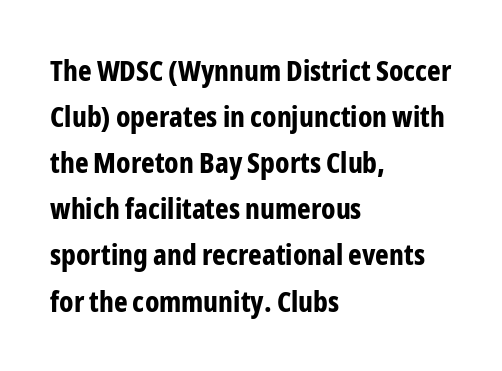
The image shows 29 px bold, condensed sans-serif type, upright; set left-aligned, normal line spacing (1.59x), normal letter spacing, not underlined; low stroke contrast and a medium x-height.
